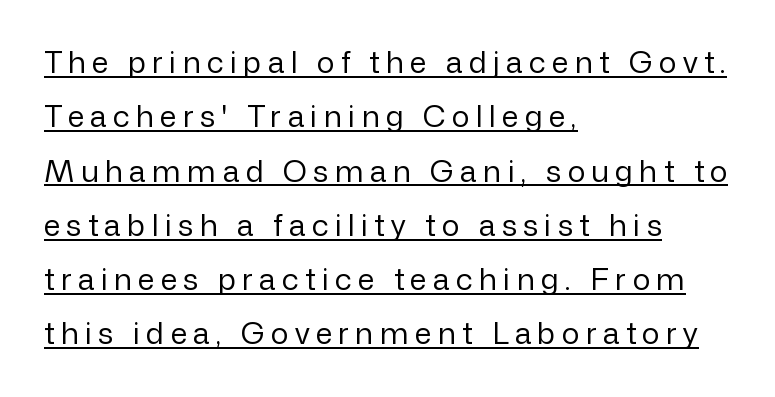
The image shows 30 px regular-weight sans-serif type, upright; set left-aligned, line spacing 1.81x, unusually wide letter spacing (+0.21 em), underlined; low stroke contrast and a medium x-height.
